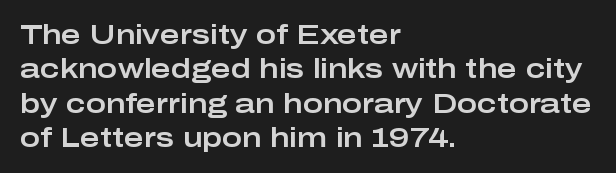
The image shows 27 px text type, upright; set left-aligned, normal line spacing (1.27x), normal letter spacing, not underlined.
